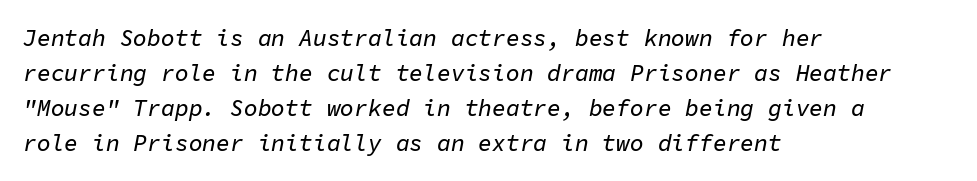
The image shows 23 px text type, italic (leaning right); set left-aligned, normal line spacing (1.52x), normal letter spacing, not underlined.
